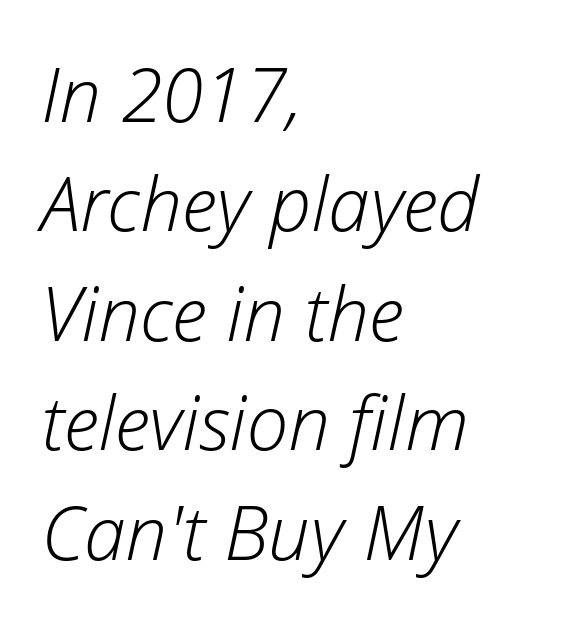
Left-aligned paragraph, ragged on the right. You could not count columns in this text — the font is proportionally spaced. No extra tracking has been applied to these lines. Compared with typical paragraphs, the rows here are spaced about the same.
